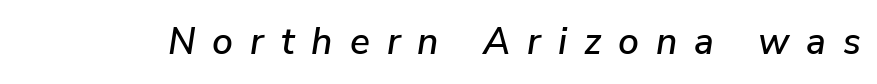
An italicized treatment has been applied to the whole sample. Descenders hang freely into open space. Do the characters align in a grid? No, the font is proportional. There is plenty of visible air inserted between adjacent glyphs.
